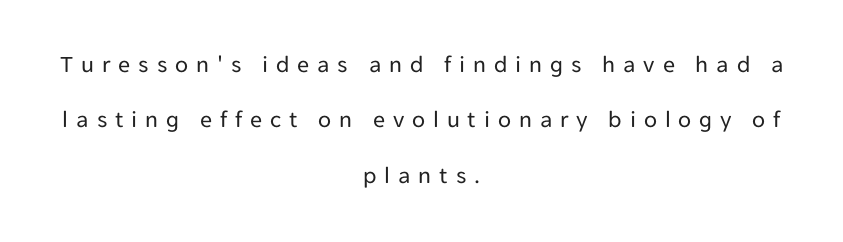
The image shows 24 px text type, upright; set centered, loose line spacing (2.31x), unusually wide letter spacing (+0.33 em), not underlined.
